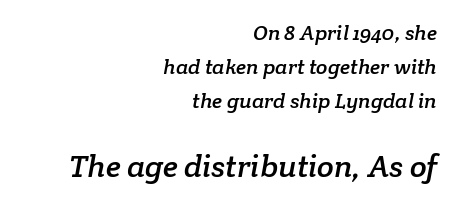
{"serif": "yes", "width": "normal", "stroke_contrast": "low", "x_height": "medium", "monospaced": "no", "underline": "no", "align": "right", "line_spacing": "normal", "line_spacing_ratio": 1.62, "letter_spacing": "normal", "letter_spacing_em": 0.0, "larger_block": "second", "size_ratio": 1.48, "glyph_px": 31}
